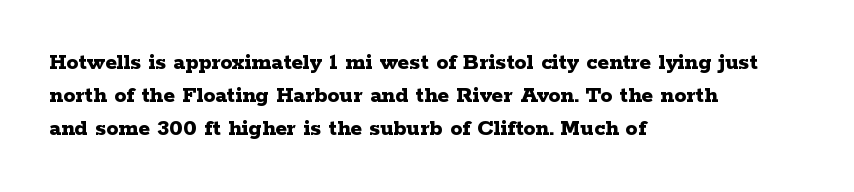
{"italic": "no", "bold": "yes", "underline": "no", "align": "left", "line_spacing": "normal", "line_spacing_ratio": 1.37, "letter_spacing": "normal", "letter_spacing_em": 0.0, "glyph_px": 24}
